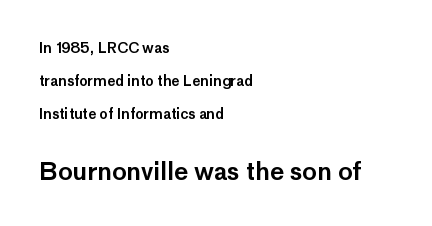
The image shows 24 px text type, upright; set left-aligned, loose line spacing (2.34x), normal letter spacing, not underlined; the second (bottom) block is 1.71x larger.
